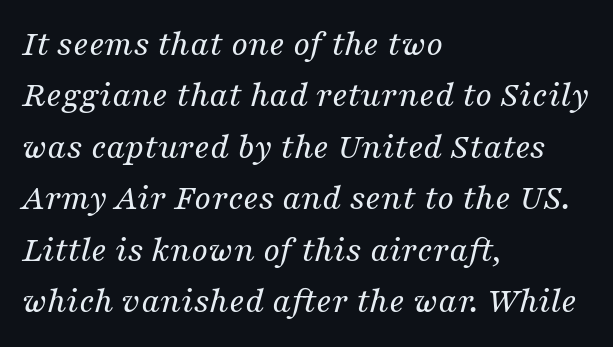
Here the glyphs are tracked normally, forming tight word shapes. Descender tails drop into unmarked territory. The letters advance in unequal steps, a hallmark of proportional type. A classic flush-left, rag-right setting is used for this passage. In terms of posture, this sample is oblique. Are there feet on the stems? There are — it's a serif.
